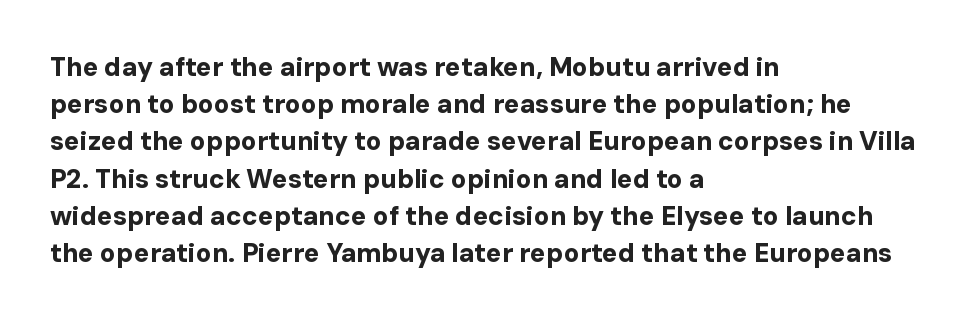
The image shows 26 px bold type, upright; set left-aligned, normal line spacing (1.43x), normal letter spacing, not underlined.
